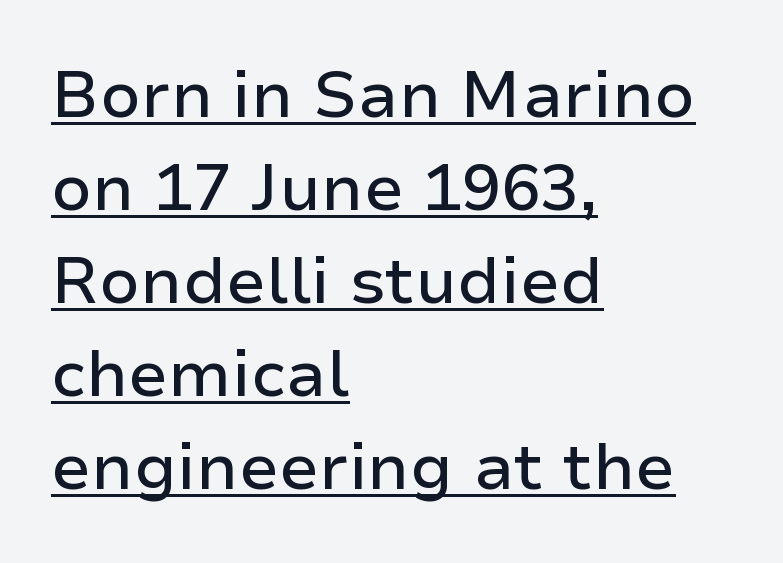
The image shows 65 px sans-serif type, upright; set left-aligned, normal line spacing (1.43x), normal letter spacing, underlined; low stroke contrast and a medium x-height.
